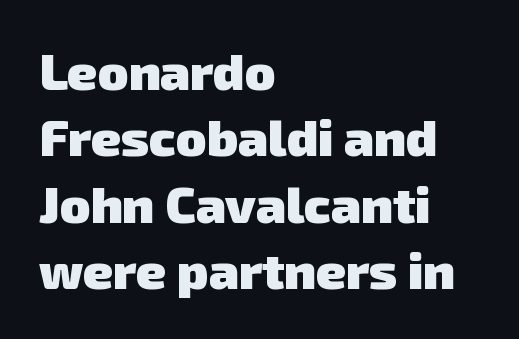
Evenly set lines give the paragraph a standard silhouette. One-word summary of the alignment: left. The rendering uses a bold face; every stroke is thick and dark. Letterform terminals end flat and unadorned throughout the passage.
